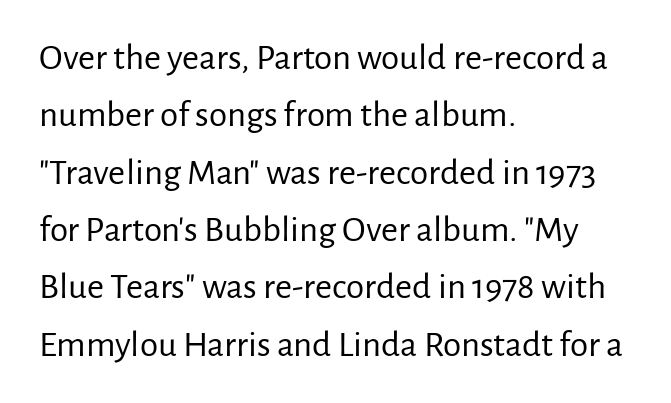
{"serif": "no", "italic": "no", "bold": "no", "weight": "regular", "width": "normal", "stroke_contrast": "low", "x_height": "medium", "monospaced": "no", "underline": "no", "align": "left", "line_spacing": "normal", "line_spacing_ratio": 1.55, "letter_spacing": "normal", "letter_spacing_em": 0.0, "glyph_px": 37}
